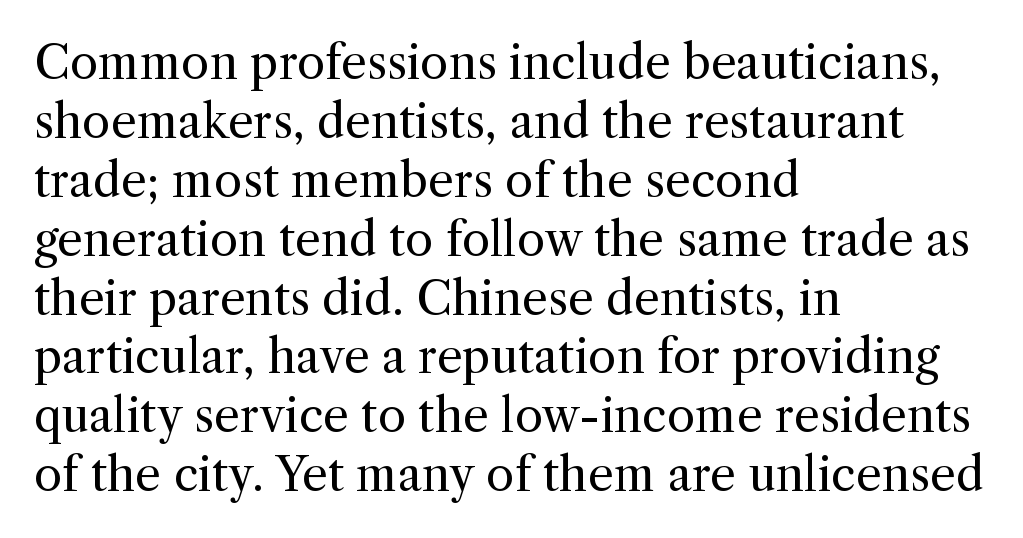
Q: Is the text bold? A: No.
Q: Is the text italic (slanted)? A: No, it is upright.
Q: Is the typeface a serif or a sans-serif typeface? A: Serif.
Q: Is the text underlined? A: No.
Q: How is the paragraph aligned? A: Left-aligned.
Q: Is the spacing between letters normal or unusually wide? A: Normal.
Q: Is the spacing between lines tight, normal or loose? A: Normal.
Q: Width (condensed, normal, or wide)? A: Normal.
Q: x-height? A: Medium.
Q: Monospaced? A: No.
